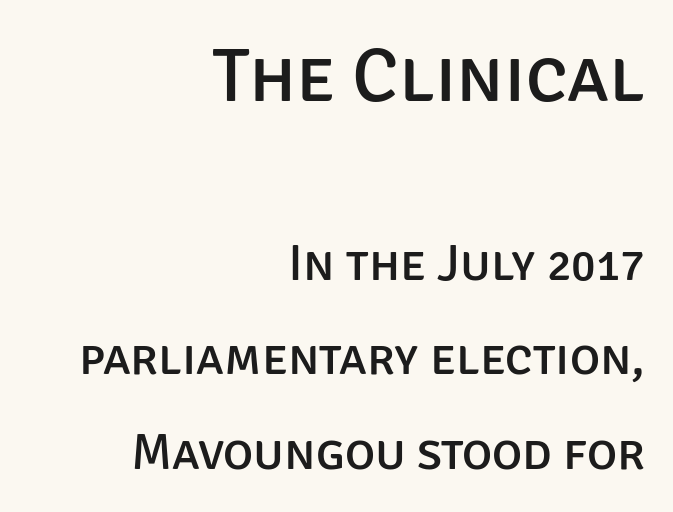
Q: Is the text italic (slanted)? A: No, it is upright.
Q: Is the typeface a serif or a sans-serif typeface? A: Sans-serif.
Q: Is the text underlined? A: No.
Q: How is the paragraph aligned? A: Right-aligned.
Q: Is the spacing between letters normal or unusually wide? A: Normal.
Q: Which block of text is set in a larger size, the first (top) or the second (bottom)? A: The first (top) one.
Q: Width (condensed, normal, or wide)? A: Normal.
Q: Stroke contrast? A: Low.
Q: x-height? A: Large.
Q: Monospaced? A: No.
